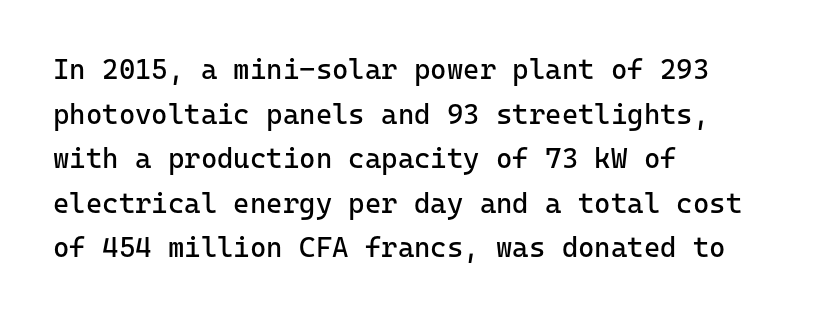
The image shows 28 px regular-weight sans-serif type, upright, monospaced; set left-aligned, normal line spacing (1.59x), normal letter spacing, not underlined; low stroke contrast and a medium x-height.
